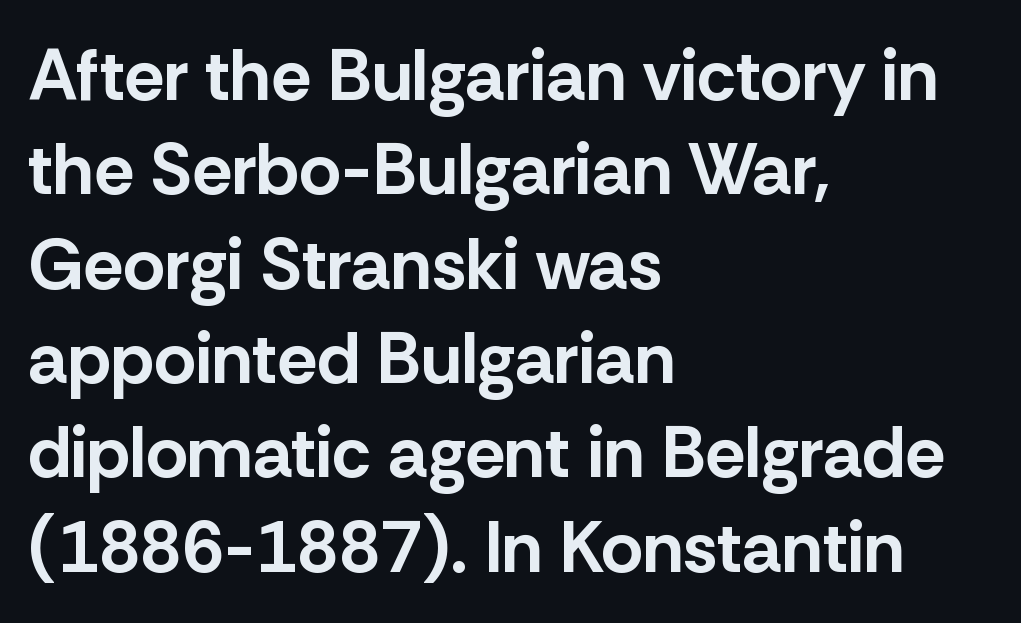
Q: Is the text bold? A: Yes.
Q: Is the text italic (slanted)? A: No, it is upright.
Q: Is the typeface a serif or a sans-serif typeface? A: Sans-serif.
Q: Is the text underlined? A: No.
Q: How is the paragraph aligned? A: Left-aligned.
Q: Is the spacing between letters normal or unusually wide? A: Normal.
Q: Is the spacing between lines tight, normal or loose? A: Normal.
Q: Width (condensed, normal, or wide)? A: Normal.
Q: Stroke contrast? A: Low.
Q: x-height? A: Medium.
Q: Monospaced? A: No.
